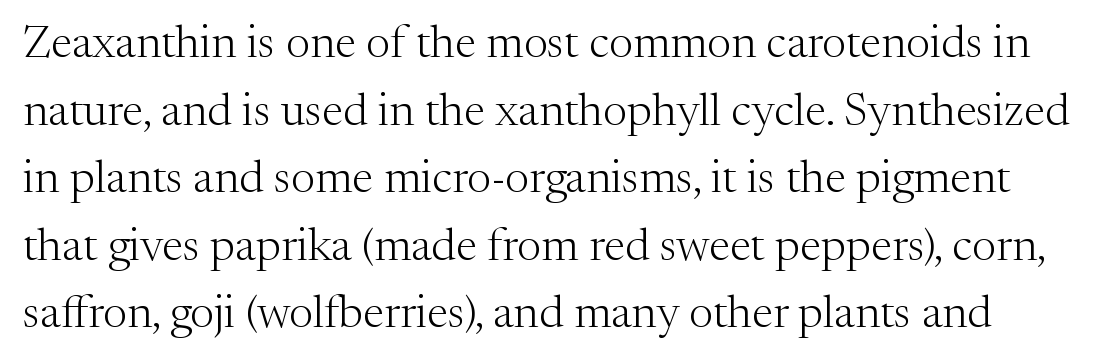
You can tell it's not italic because the verticals are truly vertical. The designer left line spacing at the default. Stroke terminals: seriffed. Anything drawn beneath the words? Only blank space.
